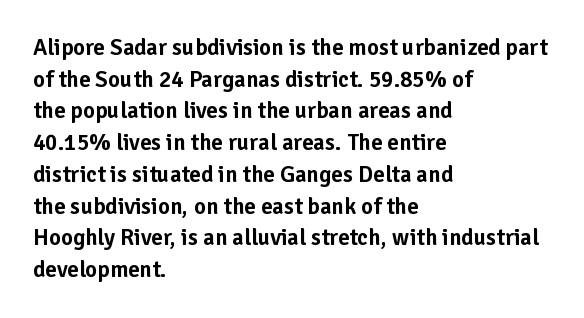
The image shows 23 px text type, upright; set left-aligned, normal line spacing (1.38x), normal letter spacing, not underlined.
